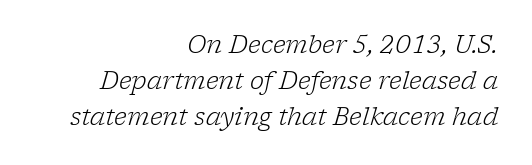
Q: Is the text bold? A: No.
Q: Is the text italic (slanted)? A: Yes, it leans right by about 17 degrees.
Q: Is the text underlined? A: No.
Q: How is the paragraph aligned? A: Right-aligned.
Q: Is the spacing between letters normal or unusually wide? A: Normal.
Q: Is the spacing between lines tight, normal or loose? A: Normal.
